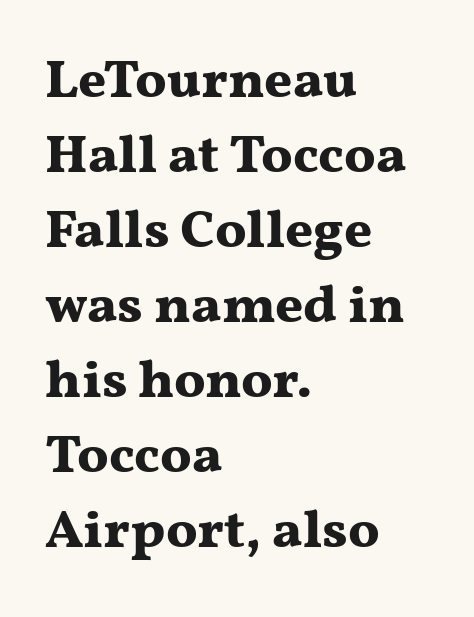
Q: Is the text bold? A: Yes.
Q: Is the text italic (slanted)? A: No, it is upright.
Q: Is the typeface a serif or a sans-serif typeface? A: Serif.
Q: Is the text underlined? A: No.
Q: How is the paragraph aligned? A: Left-aligned.
Q: Is the spacing between letters normal or unusually wide? A: Normal.
Q: Is the spacing between lines tight, normal or loose? A: Normal.
Q: Width (condensed, normal, or wide)? A: Wide.
Q: Stroke contrast? A: Medium.
Q: x-height? A: Medium.
Q: Monospaced? A: No.
